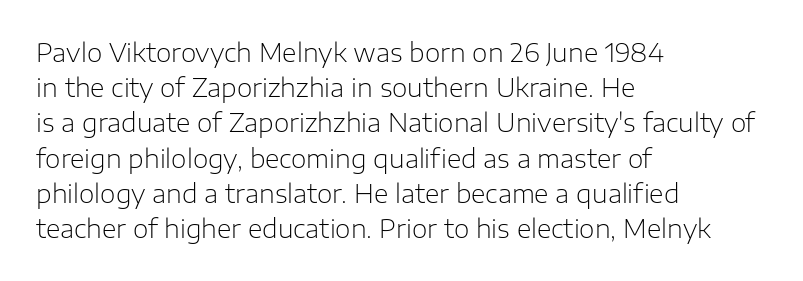
The image shows 25 px text type, upright; set left-aligned, normal line spacing (1.41x), normal letter spacing, not underlined.
